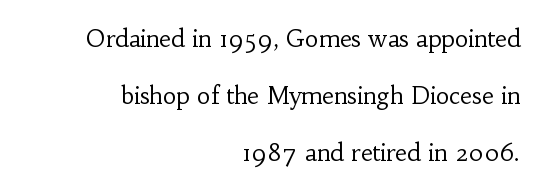
Q: Is the text bold? A: No.
Q: Is the text italic (slanted)? A: No, it is upright.
Q: Is the text underlined? A: No.
Q: How is the paragraph aligned? A: Right-aligned.
Q: Is the spacing between letters normal or unusually wide? A: Normal.
Q: Is the spacing between lines tight, normal or loose? A: Loose.
